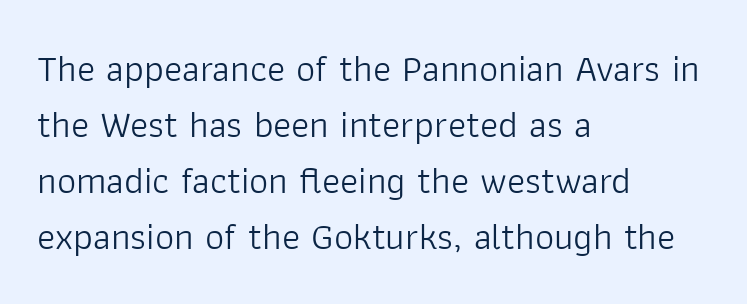
Q: Is the text bold? A: No.
Q: Is the text italic (slanted)? A: No, it is upright.
Q: Is the typeface a serif or a sans-serif typeface? A: Sans-serif.
Q: Is the text underlined? A: No.
Q: How is the paragraph aligned? A: Left-aligned.
Q: Is the spacing between letters normal or unusually wide? A: Normal.
Q: Is the spacing between lines tight, normal or loose? A: Normal.
Q: Width (condensed, normal, or wide)? A: Normal.
Q: Stroke contrast? A: Low.
Q: x-height? A: Medium.
Q: Monospaced? A: No.
